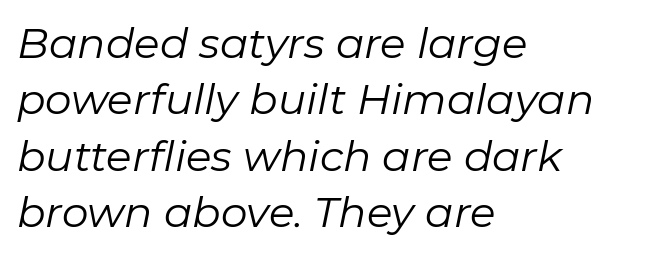
The image shows 42 px regular-weight type, italic (leaning right); set left-aligned, normal line spacing (1.34x), normal letter spacing, not underlined; low stroke contrast and a medium x-height.
